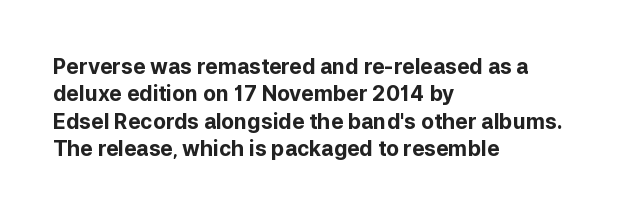
Q: Is the text bold? A: Yes.
Q: Is the text italic (slanted)? A: No, it is upright.
Q: Is the text underlined? A: No.
Q: How is the paragraph aligned? A: Left-aligned.
Q: Is the spacing between letters normal or unusually wide? A: Normal.
Q: Is the spacing between lines tight, normal or loose? A: Normal.
